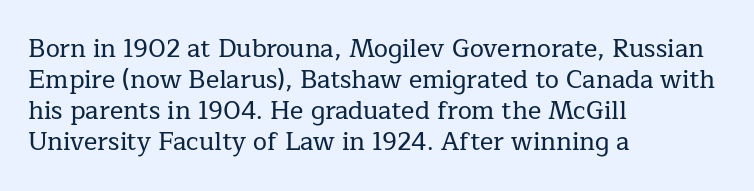
{"italic": "no", "underline": "no", "align": "left", "line_spacing_ratio": 1.24, "letter_spacing": "normal", "letter_spacing_em": 0.0, "glyph_px": 25}
